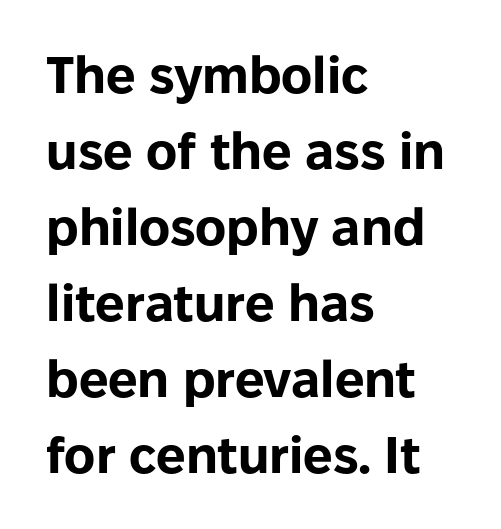
Underline: absent. Is this a fixed-width face? No — the glyphs have proportional, varying widths. Short note: letters normally spaced. Heavy, bold letterforms. The letters stand upright; this is a roman face.
